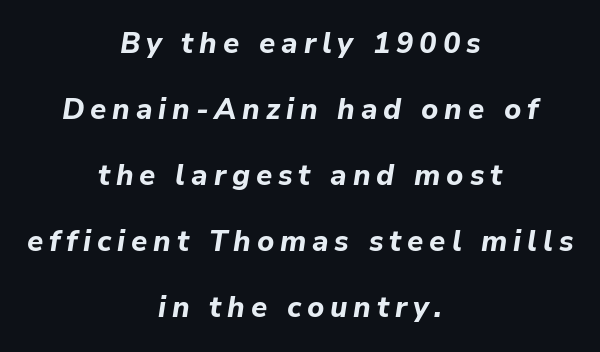
Q: Is the text bold? A: Yes.
Q: Is the text italic (slanted)? A: Yes, it leans right by about 9 degrees.
Q: Is the text underlined? A: No.
Q: How is the paragraph aligned? A: Centered.
Q: Is the spacing between letters normal or unusually wide? A: Unusually wide.
Q: Is the spacing between lines tight, normal or loose? A: Loose.
Q: Width (condensed, normal, or wide)? A: Normal.
Q: Stroke contrast? A: Low.
Q: x-height? A: Medium.
Q: Monospaced? A: No.
